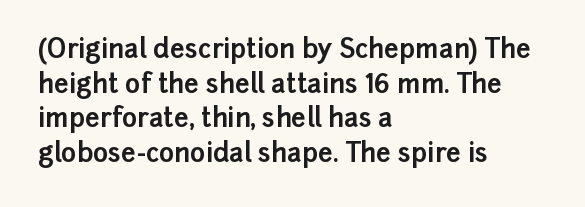
Q: Is the text bold? A: Yes.
Q: Is the text italic (slanted)? A: No, it is upright.
Q: Is the text underlined? A: No.
Q: How is the paragraph aligned? A: Left-aligned.
Q: Is the spacing between letters normal or unusually wide? A: Normal.
Q: Is the spacing between lines tight, normal or loose? A: Normal.
